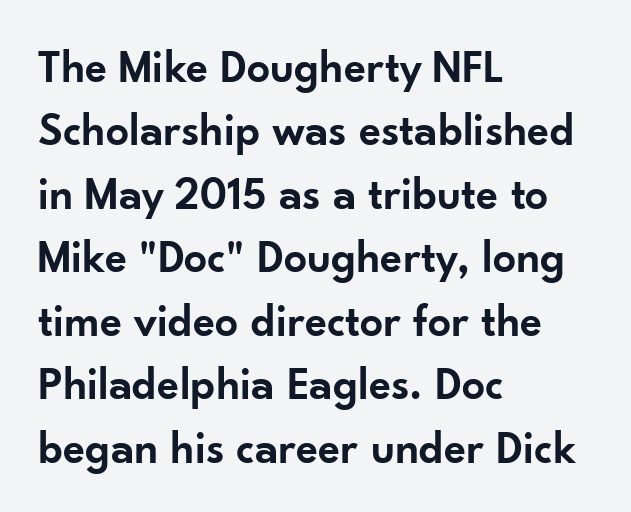
Q: Is the text bold? A: Semi-bold.
Q: Is the text italic (slanted)? A: No, it is upright.
Q: Is the typeface a serif or a sans-serif typeface? A: Sans-serif.
Q: Is the text underlined? A: No.
Q: How is the paragraph aligned? A: Left-aligned.
Q: Is the spacing between letters normal or unusually wide? A: Normal.
Q: Is the spacing between lines tight, normal or loose? A: Normal.
Q: Width (condensed, normal, or wide)? A: Normal.
Q: Stroke contrast? A: Low.
Q: x-height? A: Small.
Q: Monospaced? A: No.
